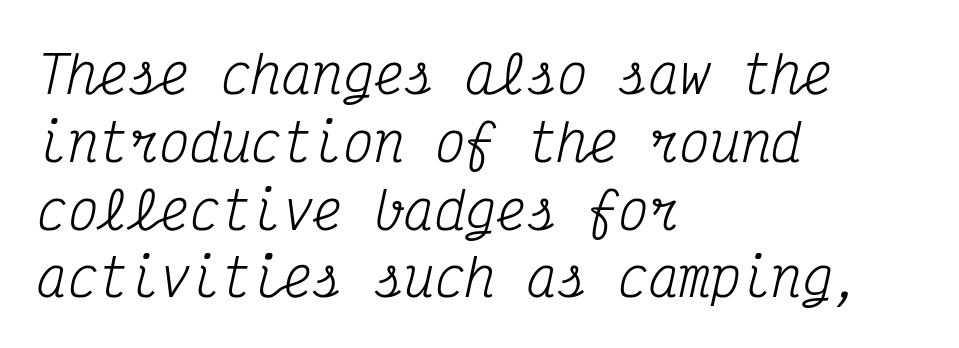
Q: Is the text bold? A: No.
Q: Is the text italic (slanted)? A: Yes, it leans right by about 12 degrees.
Q: Is the typeface a serif or a sans-serif typeface? A: Serif.
Q: Is the text underlined? A: No.
Q: How is the paragraph aligned? A: Left-aligned.
Q: Is the spacing between letters normal or unusually wide? A: Normal.
Q: Is the spacing between lines tight, normal or loose? A: Normal.
Q: Width (condensed, normal, or wide)? A: Condensed.
Q: Stroke contrast? A: Medium.
Q: x-height? A: Medium.
Q: Monospaced? A: Yes.
